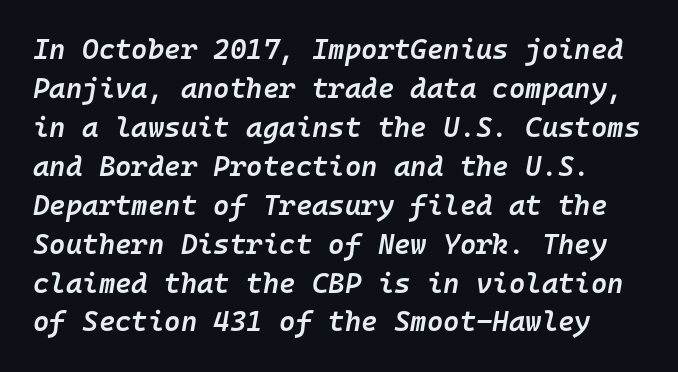
The image shows 28 px semibold type, italic (leaning right), monospaced; set normal line spacing (1.39x), normal letter spacing, not underlined; low stroke contrast and a medium x-height.
